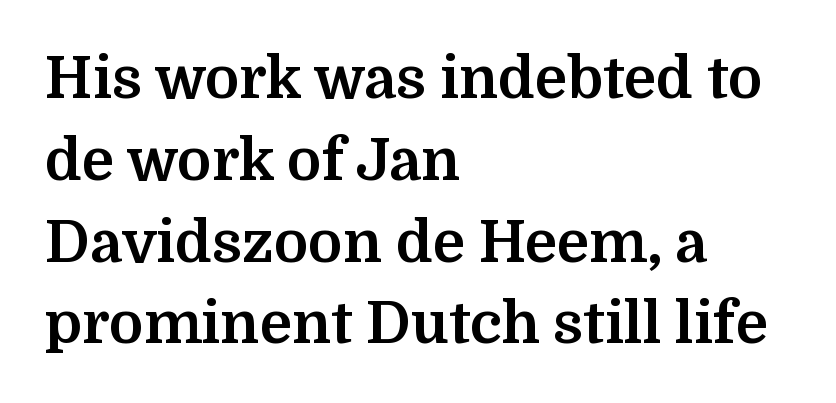
Do the letters lean? They stand straight. Thick stems and heavy bowls — unmistakably bold. Old-style or modern, the face here clearly has serifs. The passage shown is not underscored anywhere. Compared with a centered layout, this one pins lines to the left instead.
